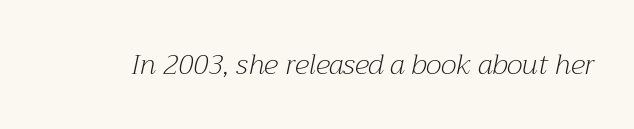
{"serif": "yes", "italic": "yes", "lean": "right", "slant_degrees": 12, "bold": "no", "weight": "light", "width": "normal", "stroke_contrast": "medium", "x_height": "medium", "monospaced": "no", "underline": "no", "letter_spacing": "normal", "letter_spacing_em": 0.0, "glyph_px": 28}
